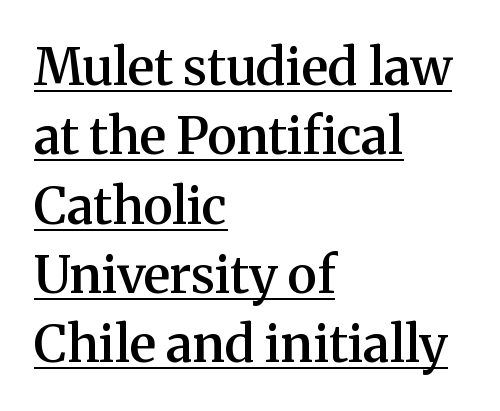
Q: Is the text bold? A: Semi-bold.
Q: Is the text italic (slanted)? A: No, it is upright.
Q: Is the typeface a serif or a sans-serif typeface? A: Serif.
Q: Is the text underlined? A: Yes.
Q: How is the paragraph aligned? A: Left-aligned.
Q: Is the spacing between letters normal or unusually wide? A: Normal.
Q: Is the spacing between lines tight, normal or loose? A: Normal.
Q: Width (condensed, normal, or wide)? A: Normal.
Q: Stroke contrast? A: Medium.
Q: x-height? A: Medium.
Q: Monospaced? A: No.
